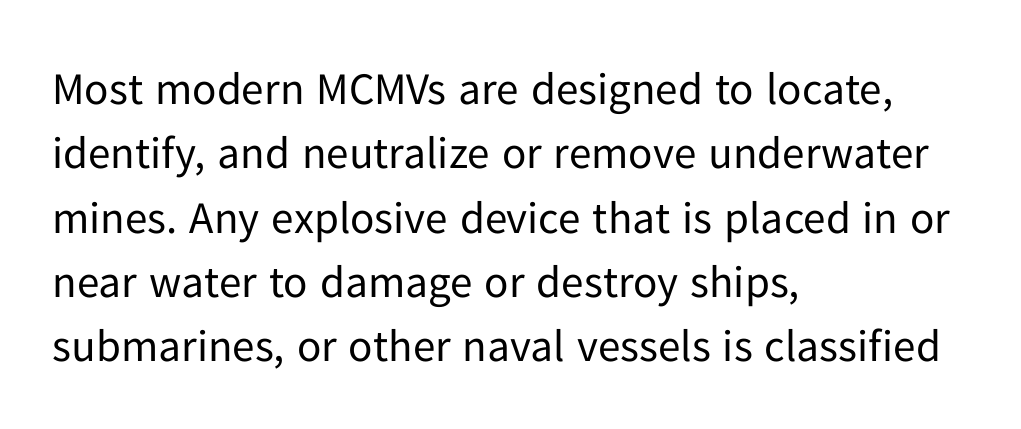
The image shows 45 px regular-weight sans-serif type, upright; set left-aligned, normal line spacing (1.43x), normal letter spacing, not underlined; low stroke contrast and a medium x-height.
